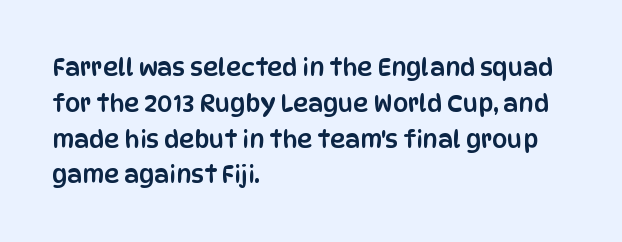
Summary of vertical rhythm: regular, with standard interline spacing. Is the block centered? No — it sits flush against the left margin. Nobody drew a line under any word here. Unlike italic type, these characters show no tilt at all.
